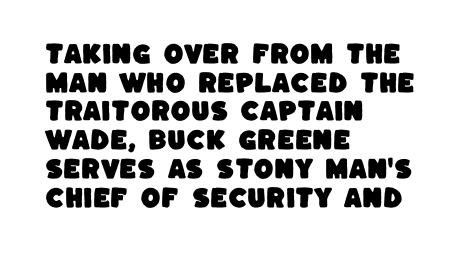
The image shows 23 px text type; set left-aligned, normal line spacing (1.25x), normal letter spacing, not underlined.
